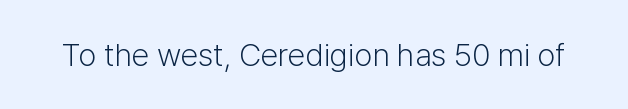
The face used here is a sans, in the tradition of grotesques and geometrics. These lines are rendered in a variable-pitch font. This rendering features lettering with no underline. Standard letterfit; no display-style spreading of the glyphs. The passage shown is not bold in any degree.
